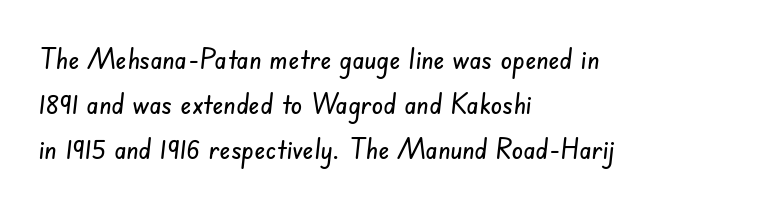
Check the space under the baseline: it is left empty. To sum up the face: it is a sans, with no serifs. Look at the tracking — it's just the regular setting, nothing added. You could not count columns in this text — the font is proportionally spaced.
